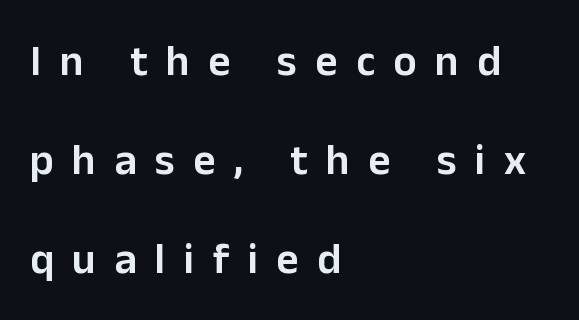
Between one letter and the next there's a generous, obvious gap. This sample trades compactness for vertical openness between lines. All the whitespace from short lines collects on the right. Underlining? Definitely not there.
